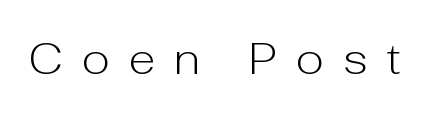
Q: Is the text bold? A: No.
Q: Is the text italic (slanted)? A: No, it is upright.
Q: Is the typeface a serif or a sans-serif typeface? A: Sans-serif.
Q: Is the text underlined? A: No.
Q: Is the spacing between letters normal or unusually wide? A: Unusually wide.
Q: Width (condensed, normal, or wide)? A: Normal.
Q: Stroke contrast? A: Low.
Q: x-height? A: Medium.
Q: Monospaced? A: No.
